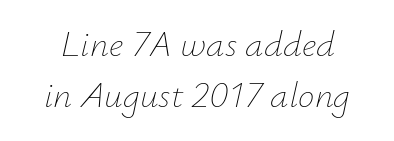
{"italic": "yes", "lean": "right", "slant_degrees": 12, "bold": "no", "weight": "thin", "width": "normal", "stroke_contrast": "low", "x_height": "small", "monospaced": "no", "underline": "no", "line_spacing": "normal", "line_spacing_ratio": 1.38, "letter_spacing": "normal", "letter_spacing_em": 0.0, "glyph_px": 37}
